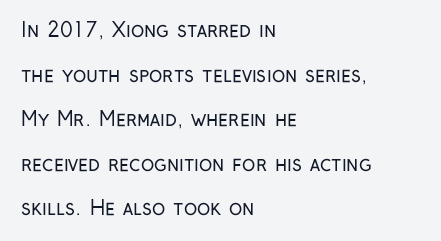
Q: Is the text bold? A: No.
Q: Is the text italic (slanted)? A: No, it is upright.
Q: Is the text underlined? A: No.
Q: How is the paragraph aligned? A: Left-aligned.
Q: Is the spacing between letters normal or unusually wide? A: Normal.
Q: Is the spacing between lines tight, normal or loose? A: Loose.
